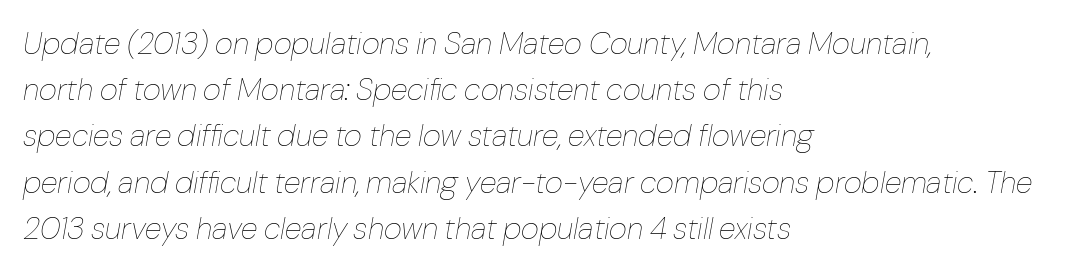
Notice how the passage keeps a crisp vertical edge on the left only. This rendering leaves character spacing at its baseline value. Summary of vertical rhythm: regular, with standard interline spacing. The rendering uses natural spacing where letterforms have individual widths.
